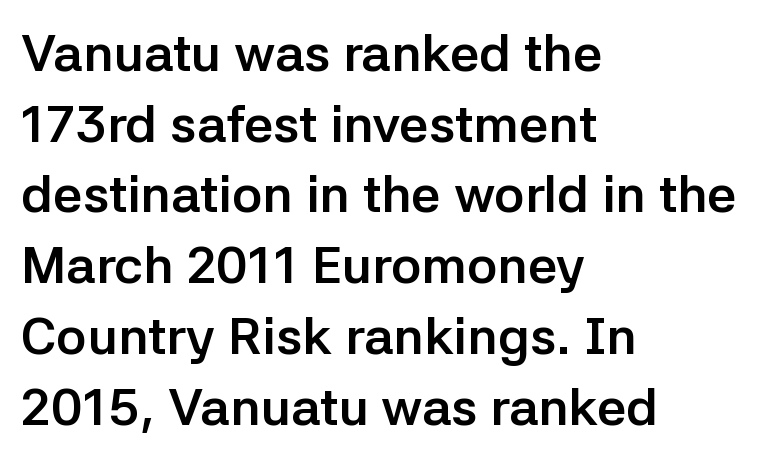
{"serif": "no", "italic": "no", "bold": "yes", "weight": "semibold", "width": "normal", "stroke_contrast": "low", "x_height": "medium", "monospaced": "no", "underline": "no", "align": "left", "line_spacing": "normal", "line_spacing_ratio": 1.36, "letter_spacing": "normal", "letter_spacing_em": 0.0, "glyph_px": 52}
